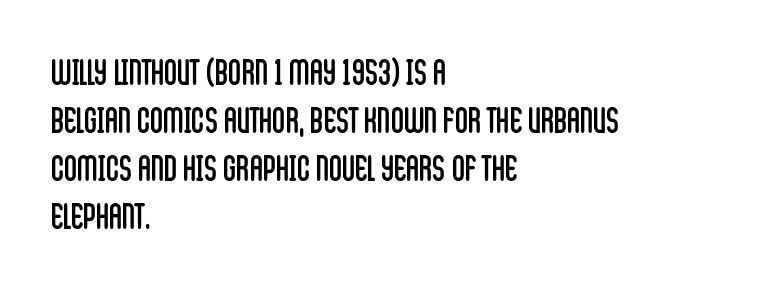
{"serif": "no", "italic": "no", "bold": "no", "weight": "regular", "width": "condensed", "stroke_contrast": "low", "x_height": "large", "monospaced": "no", "underline": "no", "align": "left", "line_spacing": "normal", "line_spacing_ratio": 1.33, "letter_spacing": "normal", "letter_spacing_em": 0.0, "glyph_px": 36}
